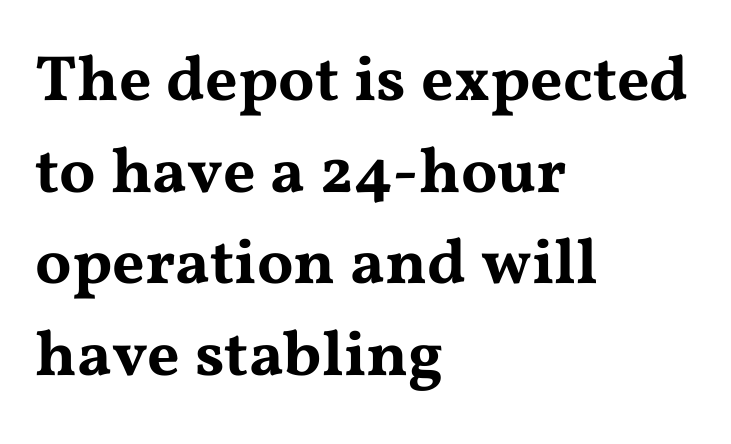
The image shows 64 px wide serif type, upright; set left-aligned, normal line spacing (1.43x), normal letter spacing, not underlined; medium stroke contrast and a medium x-height.
